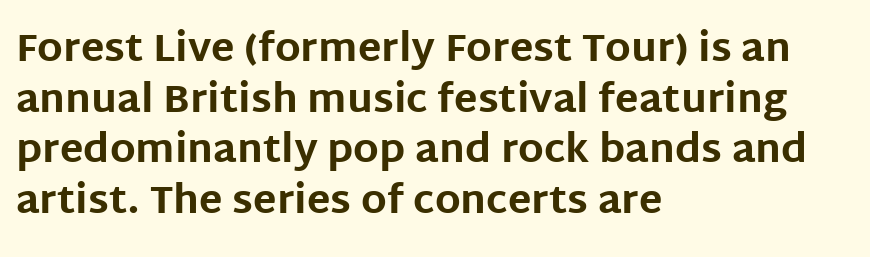
Q: Is the text bold? A: Yes.
Q: Is the text italic (slanted)? A: No, it is upright.
Q: Is the typeface a serif or a sans-serif typeface? A: Sans-serif.
Q: Is the text underlined? A: No.
Q: How is the paragraph aligned? A: Left-aligned.
Q: Is the spacing between letters normal or unusually wide? A: Normal.
Q: Is the spacing between lines tight, normal or loose? A: Normal.
Q: Width (condensed, normal, or wide)? A: Normal.
Q: Stroke contrast? A: Low.
Q: x-height? A: Large.
Q: Monospaced? A: No.
